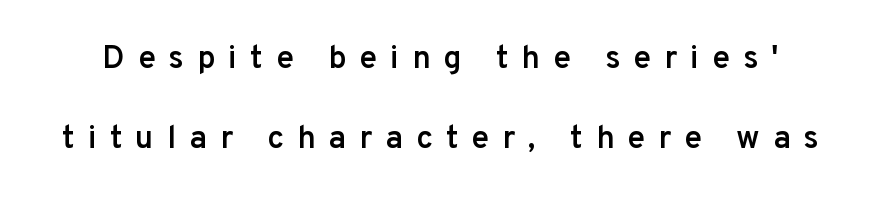
{"serif": "no", "italic": "no", "bold": "semi", "weight": "semibold", "width": "normal", "stroke_contrast": "low", "x_height": "medium", "monospaced": "no", "underline": "no", "line_spacing": "loose", "line_spacing_ratio": 2.49, "letter_spacing": "wide", "letter_spacing_em": 0.41, "glyph_px": 32}
